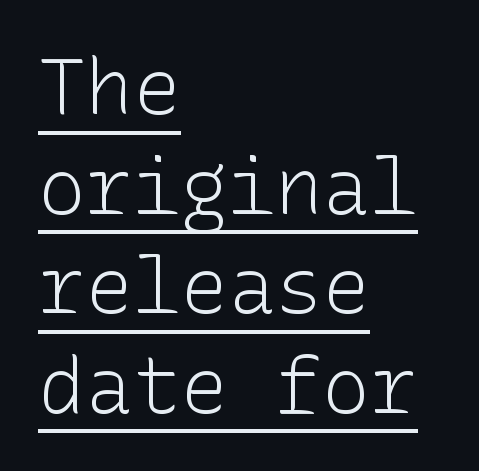
The image shows 79 px light sans-serif type, upright; set left-aligned, normal line spacing (1.26x), normal letter spacing, underlined; low stroke contrast and a medium x-height.
